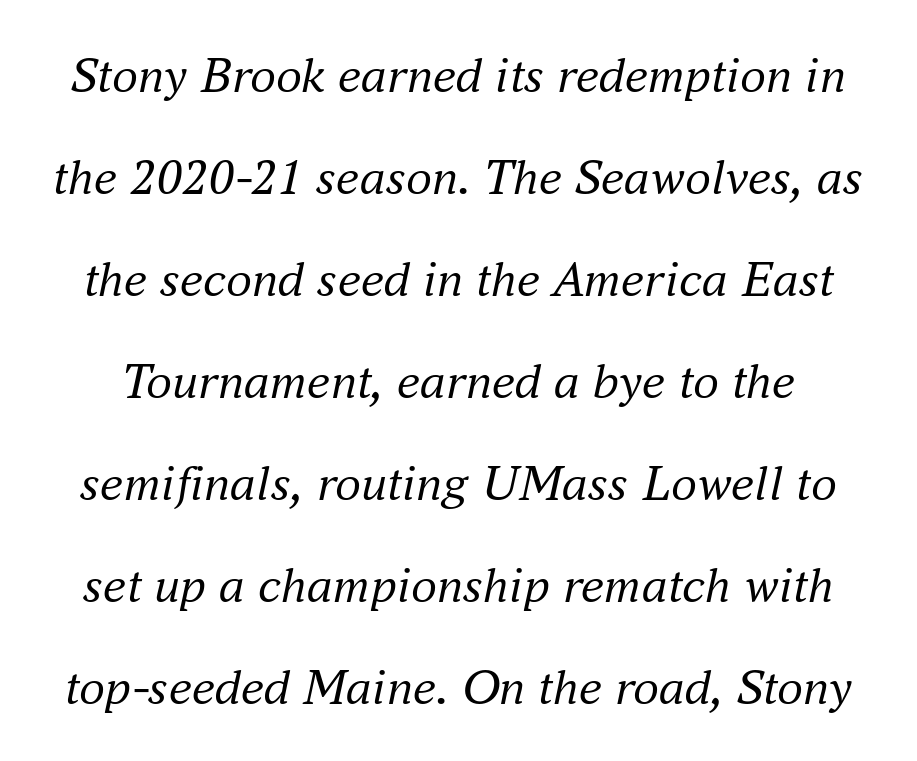
Q: Is the text bold? A: No.
Q: Is the text italic (slanted)? A: Yes, it leans right by about 16 degrees.
Q: Is the typeface a serif or a sans-serif typeface? A: Serif.
Q: Is the text underlined? A: No.
Q: Is the spacing between letters normal or unusually wide? A: Normal.
Q: Is the spacing between lines tight, normal or loose? A: Loose.
Q: Width (condensed, normal, or wide)? A: Normal.
Q: Stroke contrast? A: Medium.
Q: x-height? A: Small.
Q: Monospaced? A: No.
